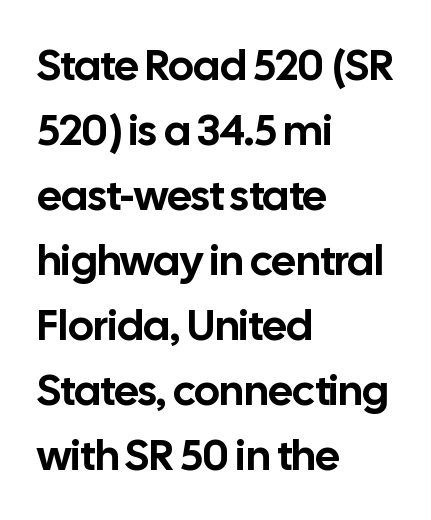
Rows of type keep a routine distance in the vertical direction. Decoration check: the copy has no underline. No feet cap the strokes, marking this as sans-serif type. What stands out about the letter spacing? Nothing — it is the standard amount. The compositor pushed each line to the left boundary. Posture: vertical.
